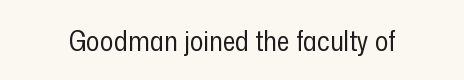
{"serif": "no", "italic": "no", "bold": "no", "weight": "regular", "width": "condensed", "stroke_contrast": "low", "x_height": "medium", "monospaced": "no", "underline": "no", "letter_spacing": "normal", "letter_spacing_em": 0.0, "glyph_px": 28}
